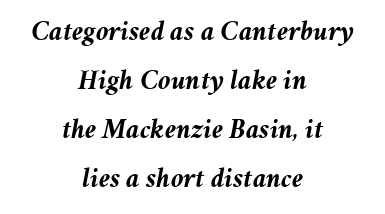
When letters slant like this, we call the style italic. Reading down the block, each line starts at a different indent, mirrored at its end. Spacing verdict: proportional, widths tailored to each character. The tracking reads as untouched default to a designer's eye. Bare-footed words on every line.
